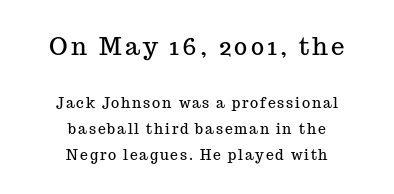
Q: Is the text italic (slanted)? A: No, it is upright.
Q: Is the text underlined? A: No.
Q: How is the paragraph aligned? A: Centered.
Q: Which block of text is set in a larger size, the first (top) or the second (bottom)? A: The first (top) one.
